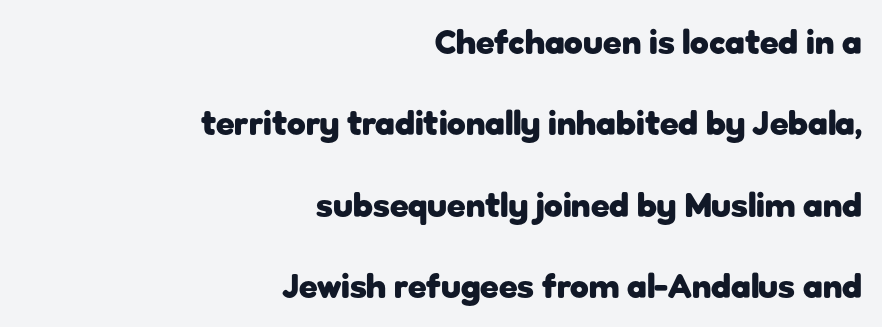
The image shows 34 px heavy sans-serif type, upright; set right-aligned, loose line spacing (2.39x), normal letter spacing, not underlined; low stroke contrast and a medium x-height.
